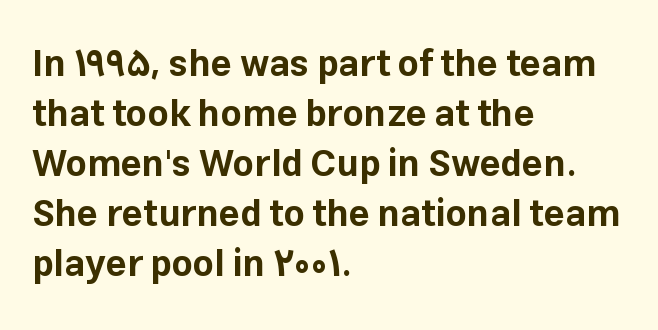
Q: Is the text bold? A: Yes.
Q: Is the text italic (slanted)? A: No, it is upright.
Q: Is the typeface a serif or a sans-serif typeface? A: Sans-serif.
Q: Is the text underlined? A: No.
Q: How is the paragraph aligned? A: Left-aligned.
Q: Is the spacing between letters normal or unusually wide? A: Normal.
Q: Is the spacing between lines tight, normal or loose? A: Normal.
Q: Width (condensed, normal, or wide)? A: Normal.
Q: Stroke contrast? A: Low.
Q: x-height? A: Medium.
Q: Monospaced? A: No.
